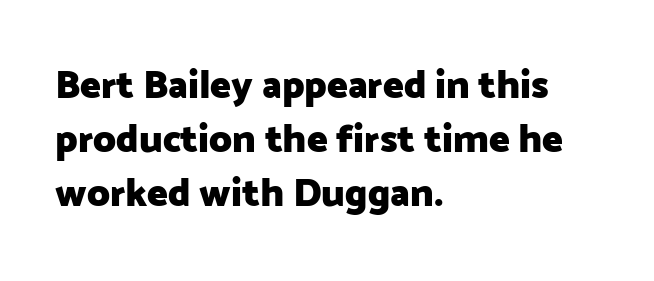
The type sits square on the baseline with zero lean. The specimen omits any rule beneath the text block's lines. The line texture is even and compact thanks to regular tracking. Short and long lines alike share a common starting point at left. A typesetter would call this proportional, since set widths differ per character.
